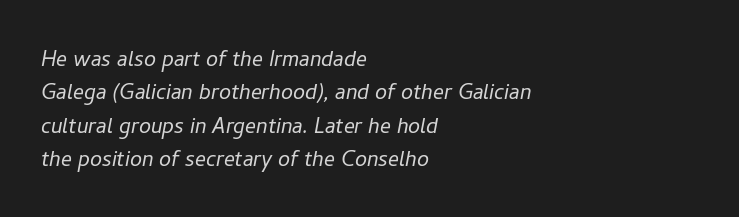
Honestly, there is no underline to notice here at all. Students, note that the glyphs here touch the page at normal intervals. On a weight scale, this lands at 450 or below. In CSS terms this would be text-align: left.
